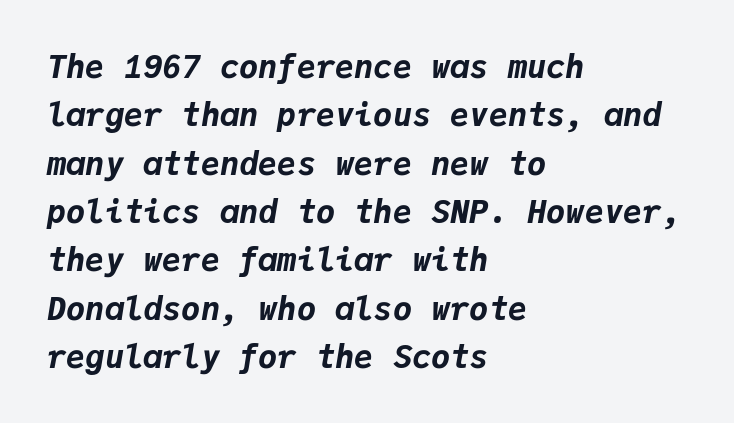
{"italic": "yes", "lean": "right", "slant_degrees": 9, "bold": "yes", "weight": "bold", "width": "normal", "stroke_contrast": "low", "x_height": "medium", "monospaced": "yes", "underline": "no", "align": "left", "line_spacing": "normal", "line_spacing_ratio": 1.51, "letter_spacing": "normal", "letter_spacing_em": 0.0, "glyph_px": 32}
